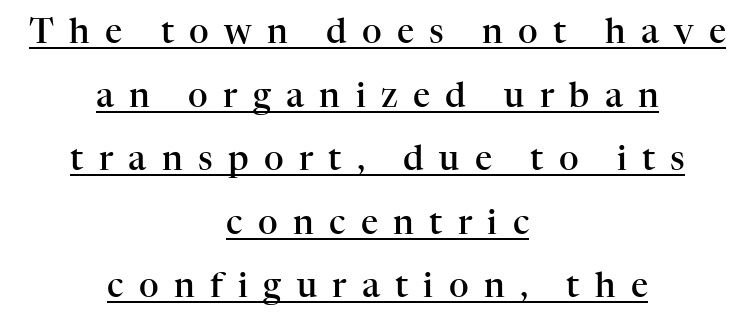
Q: Is the text bold? A: Semi-bold.
Q: Is the text italic (slanted)? A: No, it is upright.
Q: Is the typeface a serif or a sans-serif typeface? A: Serif.
Q: Is the text underlined? A: Yes.
Q: How is the paragraph aligned? A: Centered.
Q: Is the spacing between letters normal or unusually wide? A: Unusually wide.
Q: Width (condensed, normal, or wide)? A: Normal.
Q: Stroke contrast? A: High.
Q: x-height? A: Medium.
Q: Monospaced? A: No.
